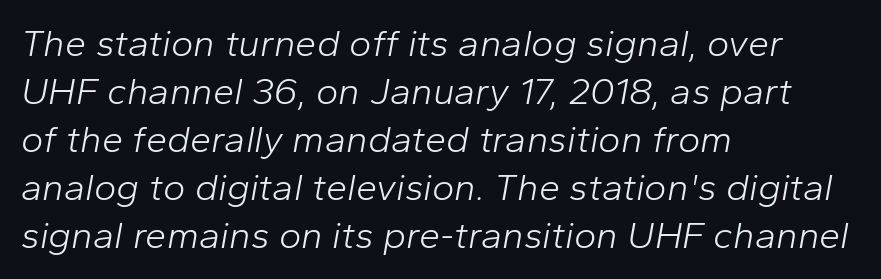
Only glyphs here, with clear space below each row. Varying glyph widths throughout — classic text-font behaviour. Is the block centered? No — it sits flush against the left margin. Between one letter and the next there's only the usual sliver of space. Characters are canted at an angle relative to the baseline's perpendicular. Interline gaps are of average width in this sample.
